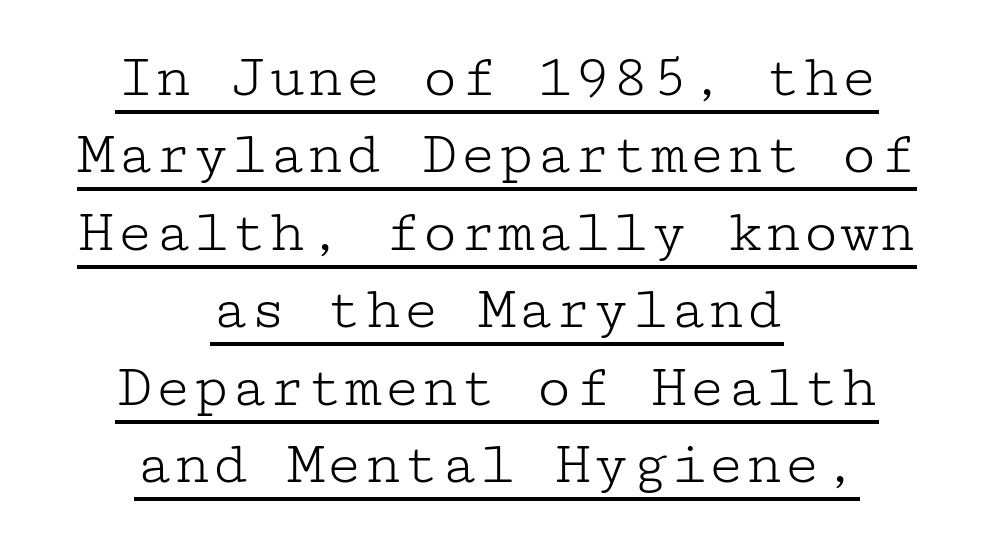
The image shows 63 px light, wide serif type, upright; set centered, line spacing 1.23x, normal letter spacing, underlined; low stroke contrast and a medium x-height.
